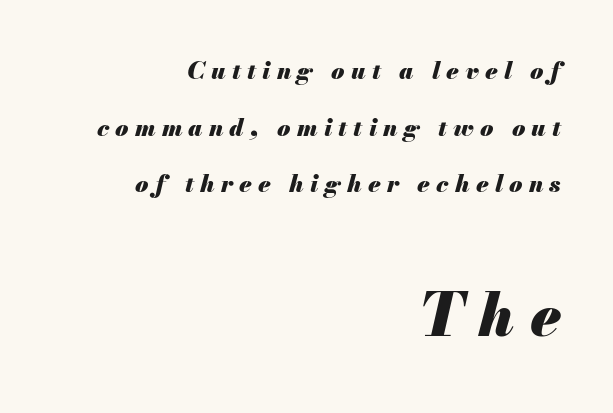
{"italic": "yes", "lean": "right", "slant_degrees": 13, "bold": "yes", "weight": "heavy", "width": "normal", "stroke_contrast": "medium", "x_height": "small", "monospaced": "no", "underline": "no", "align": "right", "line_spacing": "loose", "line_spacing_ratio": 2.36, "letter_spacing": "wide", "letter_spacing_em": 0.26, "larger_block": "second", "size_ratio": 2.46, "glyph_px": 59}
